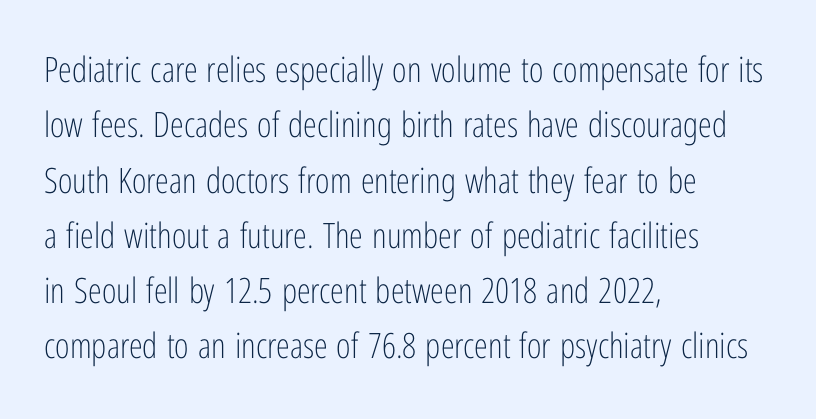
{"serif": "no", "italic": "no", "bold": "no", "weight": "light", "width": "condensed", "stroke_contrast": "low", "x_height": "medium", "monospaced": "no", "underline": "no", "align": "left", "line_spacing": "normal", "line_spacing_ratio": 1.58, "letter_spacing": "normal", "letter_spacing_em": 0.0, "glyph_px": 35}
